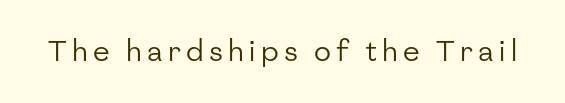
{"serif": "no", "italic": "no", "bold": "no", "weight": "regular", "width": "normal", "stroke_contrast": "low", "x_height": "medium", "monospaced": "no", "underline": "no", "glyph_px": 28}
